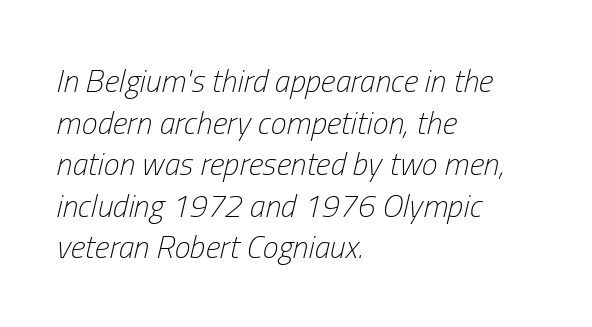
A classic flush-left, rag-right setting is used for this passage. Is there much room between lines? A standard amount, neither cramped nor airy. Has an underline been added? It has not. Varying glyph widths throughout — classic text-font behaviour. Spacing between characters is what you'd get straight out of the box.
